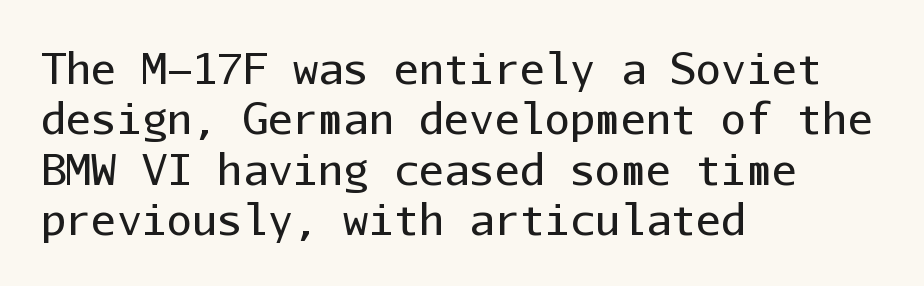
The letters march in equal steps, a hallmark of fixed-pitch type. This is roman type, the default non-slanted kind. No letter is thick-stroked: the sample isn't bold. Clear beneath every line of the passage. The letters sit at their default tracking, neither squeezed nor spread.
